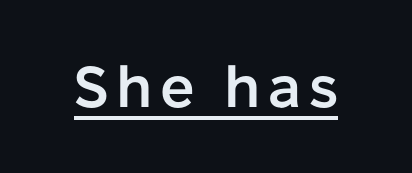
Q: Is the text bold? A: Semi-bold.
Q: Is the text italic (slanted)? A: No, it is upright.
Q: Is the typeface a serif or a sans-serif typeface? A: Sans-serif.
Q: Is the text underlined? A: Yes.
Q: Width (condensed, normal, or wide)? A: Normal.
Q: Stroke contrast? A: Low.
Q: x-height? A: Medium.
Q: Monospaced? A: No.
